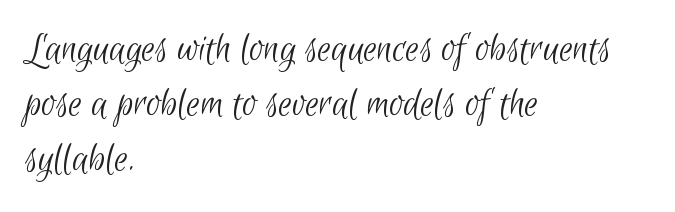
Q: Is the text bold? A: No.
Q: Is the typeface a serif or a sans-serif typeface? A: Sans-serif.
Q: Is the text underlined? A: No.
Q: How is the paragraph aligned? A: Left-aligned.
Q: Is the spacing between letters normal or unusually wide? A: Normal.
Q: Is the spacing between lines tight, normal or loose? A: Normal.
Q: Width (condensed, normal, or wide)? A: Condensed.
Q: Stroke contrast? A: Low.
Q: x-height? A: Small.
Q: Monospaced? A: No.
